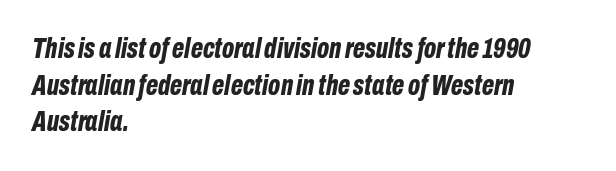
Q: Is the text bold? A: Yes.
Q: Is the text italic (slanted)? A: Yes, it leans right by about 10 degrees.
Q: Is the text underlined? A: No.
Q: How is the paragraph aligned? A: Left-aligned.
Q: Is the spacing between letters normal or unusually wide? A: Normal.
Q: Is the spacing between lines tight, normal or loose? A: Normal.
Q: Width (condensed, normal, or wide)? A: Condensed.
Q: Stroke contrast? A: Low.
Q: x-height? A: Medium.
Q: Monospaced? A: No.
